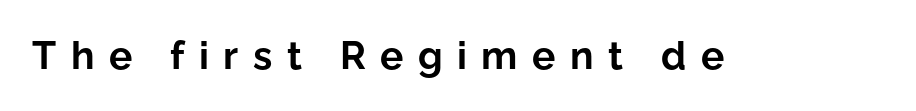
Q: Is the text bold? A: Yes.
Q: Is the text italic (slanted)? A: No, it is upright.
Q: Is the typeface a serif or a sans-serif typeface? A: Sans-serif.
Q: Is the text underlined? A: No.
Q: Is the spacing between letters normal or unusually wide? A: Unusually wide.
Q: Width (condensed, normal, or wide)? A: Normal.
Q: Stroke contrast? A: Low.
Q: x-height? A: Medium.
Q: Monospaced? A: No.
